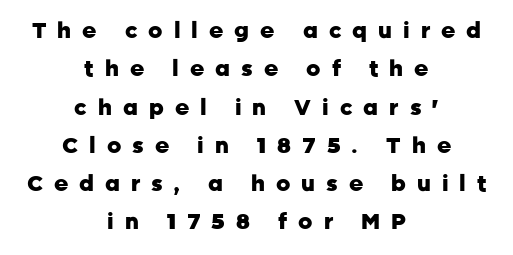
Every row of glyphs is offset so its center matches the block's center. Italic? Not at all — the glyphs are vertical. Is the type bold? Yes — the strokes are clearly thick and heavy. Does extra space separate the letters? Yes, quite a lot of it. Nobody drew a line under any word here.
